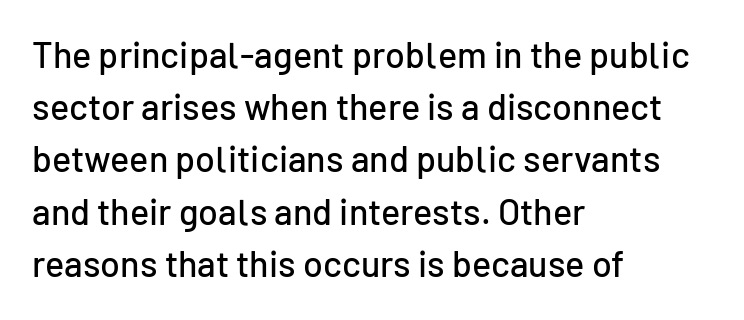
The image shows 36 px sans-serif type, upright; set left-aligned, normal line spacing (1.45x), normal letter spacing, not underlined; low stroke contrast and a medium x-height.
